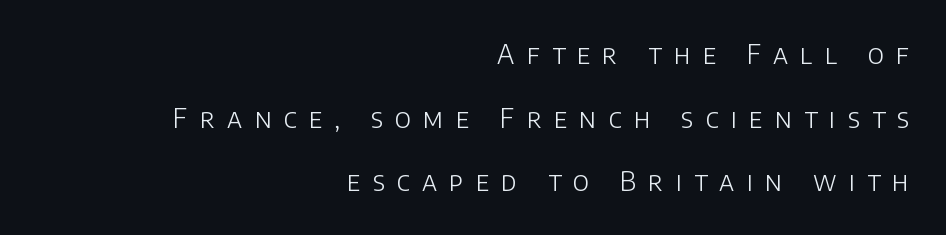
The image shows 26 px text type, upright; set right-aligned, loose line spacing (2.45x), unusually wide letter spacing (+0.47 em), not underlined.
